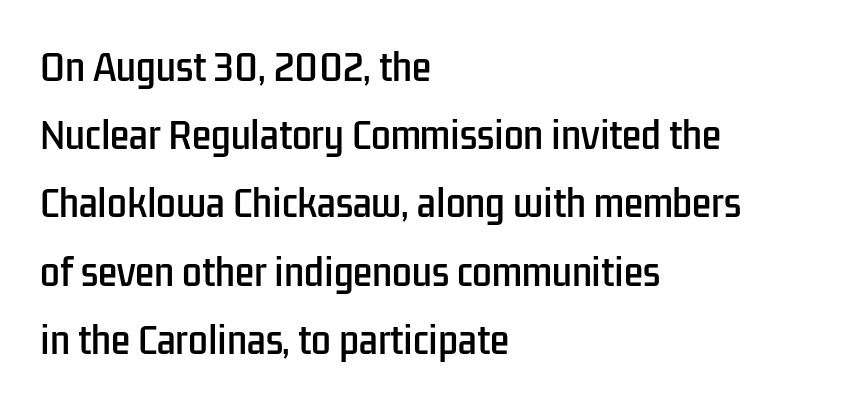
The image shows 35 px condensed sans-serif type, upright; set left-aligned, loose line spacing (1.95x), normal letter spacing, not underlined; low stroke contrast and a medium x-height.
